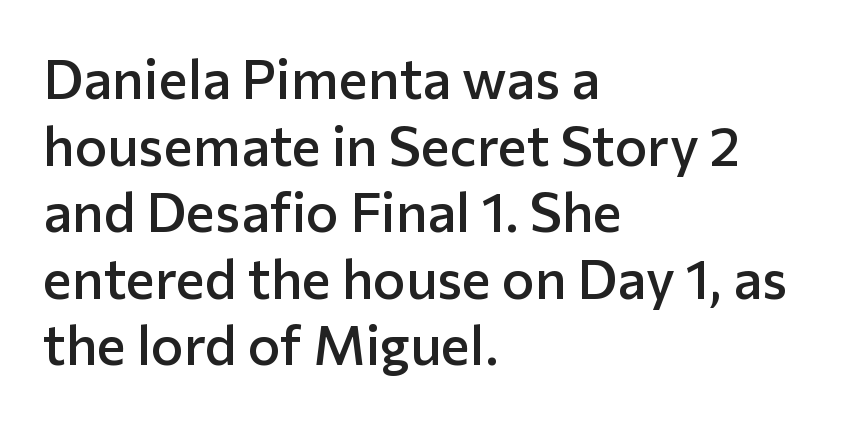
The image shows 55 px semibold sans-serif type, upright; set left-aligned, line spacing 1.21x, normal letter spacing, not underlined; low stroke contrast and a medium x-height.
